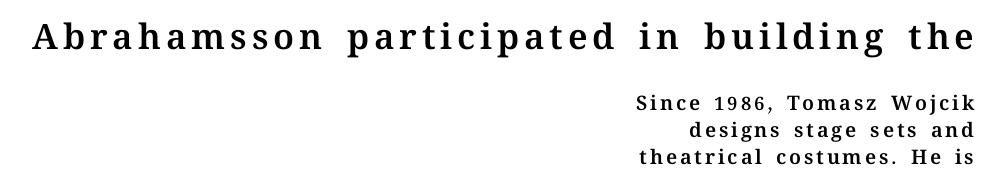
{"italic": "no", "width": "normal", "stroke_contrast": "medium", "x_height": "medium", "monospaced": "no", "underline": "no", "align": "right", "line_spacing": "normal", "line_spacing_ratio": 1.35, "larger_block": "first", "size_ratio": 1.75, "glyph_px": 35}
